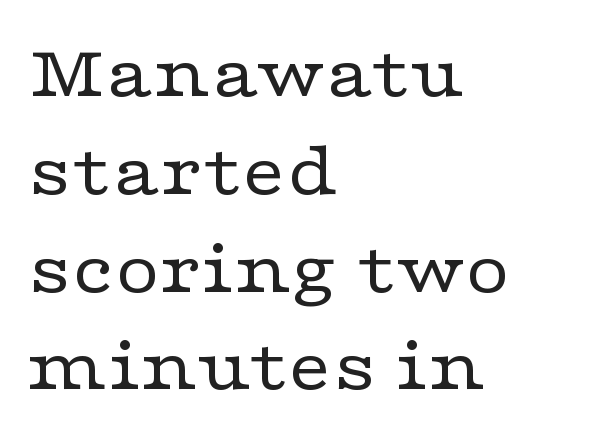
{"serif": "yes", "italic": "no", "bold": "no", "weight": "regular", "width": "wide", "stroke_contrast": "low", "x_height": "medium", "monospaced": "no", "underline": "no", "align": "left", "line_spacing": "normal", "line_spacing_ratio": 1.27, "letter_spacing": "normal", "letter_spacing_em": 0.0, "glyph_px": 77}
